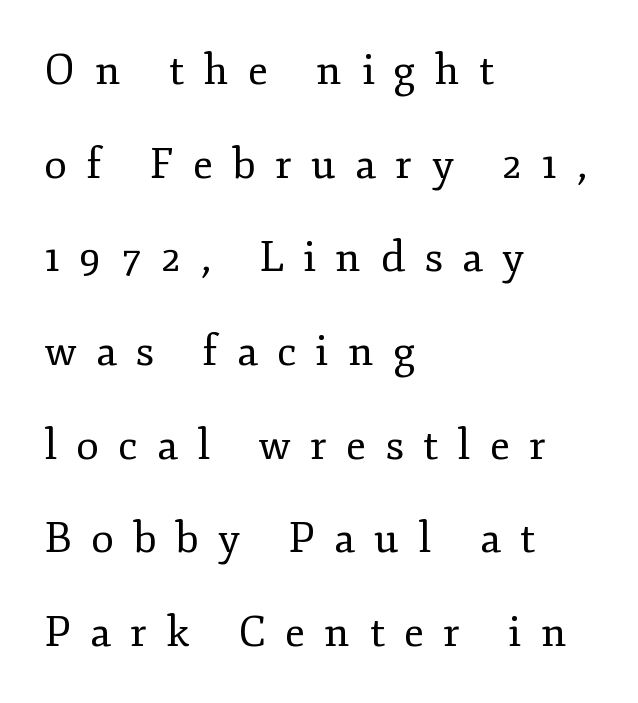
One glance says open: line gaps are wider than usual. Here the designer chose a conventional face with non-uniform glyph widths. Ascenders rise straight up at ninety degrees. The text block is weighted toward the left margin, trailing off unevenly rightward. Here the glyphs are tracked loosely, breaking word shapes into spaced letters.
